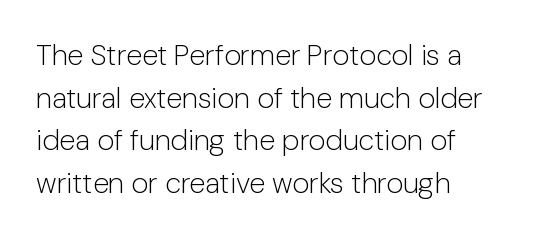
Q: Is the text bold? A: No.
Q: Is the text italic (slanted)? A: No, it is upright.
Q: Is the typeface a serif or a sans-serif typeface? A: Sans-serif.
Q: Is the text underlined? A: No.
Q: How is the paragraph aligned? A: Left-aligned.
Q: Is the spacing between letters normal or unusually wide? A: Normal.
Q: Is the spacing between lines tight, normal or loose? A: Normal.
Q: Width (condensed, normal, or wide)? A: Normal.
Q: Stroke contrast? A: Low.
Q: x-height? A: Medium.
Q: Monospaced? A: No.
